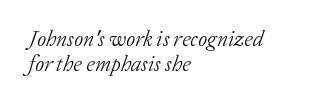
The lettering tilts uniformly, giving the passage an italic look. The letters sit at their default tracking, neither squeezed nor spread. The vertical gap from one line to the next is small. Nobody drew a line under any word here. Line starts are locked; line ends wander. No letter is thick-stroked: the sample isn't bold.
